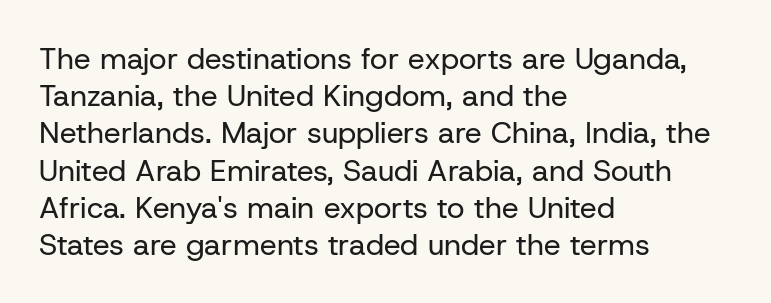
Caption: multi-line text, flush left, ragged right. Descenders are the only things crossing below the line. Posture: vertical. The strokes carry an ordinary text weight at most.
